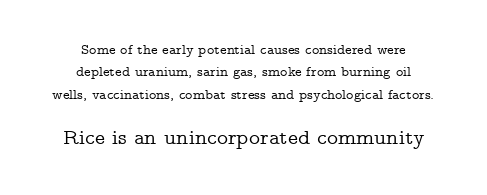
Q: Is the text italic (slanted)? A: No, it is upright.
Q: Is the text underlined? A: No.
Q: How is the paragraph aligned? A: Centered.
Q: Is the spacing between letters normal or unusually wide? A: Normal.
Q: Is the spacing between lines tight, normal or loose? A: Normal.
Q: Which block of text is set in a larger size, the first (top) or the second (bottom)? A: The second (bottom) one.
